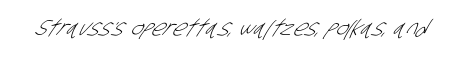
Students, note that the glyphs here touch the page at normal intervals. Any mark beneath the type? The region is blank. Is this a heavy cut? Hardly; it is regular or lighter.
